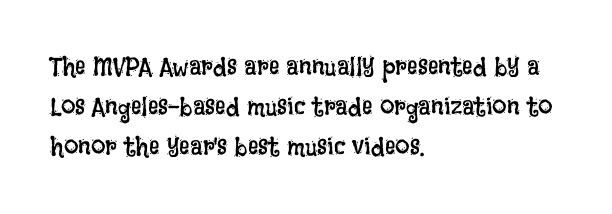
Nobody touched the tracking dial on this one. Line starts are locked; line ends wander. The block of text has a typical density, with ordinary space between rows. The glyphs are unaccompanied by any horizontal stroke below them. Notice how the stems are strictly vertical — no italics here. These glyphs show unthickened strokes, regular width or finer.
